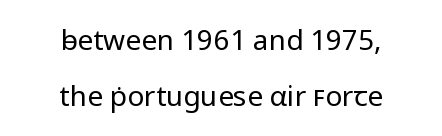
Think standard paragraph weight, or any step lighter than that. The face used here is rendered with its standard letterfit. Italic: no, the glyphs are upright roman. Teacher's note: observe the equal gaps on both sides — that is centered alignment. Widely set lines give the paragraph a tall, airy silhouette. Note: no serifs on the glyphs.
